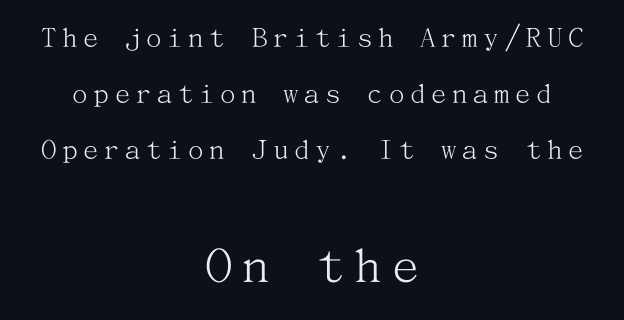
Vertical stems look standard width or narrower in stroke. Has an underline been added? It has not. The designer went with a serif here, giving each stem small feet. The second block has been scaled up relative to the first.
